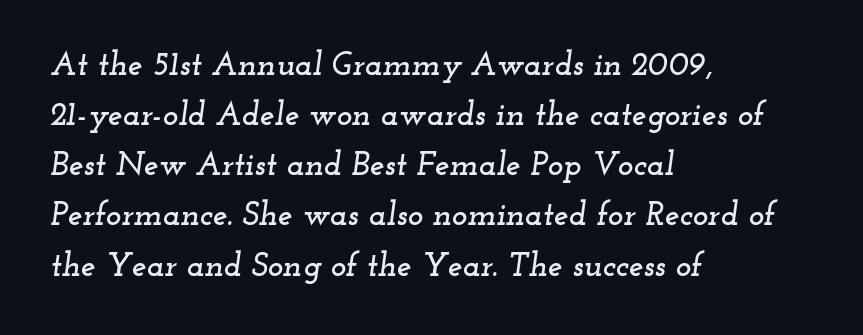
The image shows 33 px wide serif type, italic (leaning right); set left-aligned, normal line spacing (1.52x), normal letter spacing, not underlined; low stroke contrast and a small x-height.
